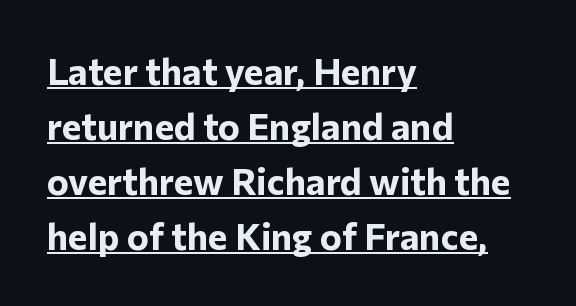
Q: Is the text bold? A: Yes.
Q: Is the text italic (slanted)? A: No, it is upright.
Q: Is the typeface a serif or a sans-serif typeface? A: Sans-serif.
Q: Is the text underlined? A: Yes.
Q: How is the paragraph aligned? A: Left-aligned.
Q: Is the spacing between letters normal or unusually wide? A: Normal.
Q: Is the spacing between lines tight, normal or loose? A: Normal.
Q: Width (condensed, normal, or wide)? A: Normal.
Q: Stroke contrast? A: Low.
Q: x-height? A: Medium.
Q: Monospaced? A: No.
